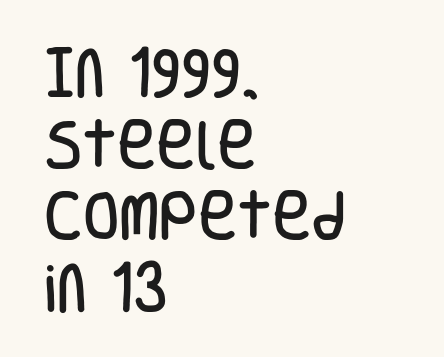
{"serif": "no", "italic": "no", "width": "condensed", "stroke_contrast": "low", "x_height": "large", "monospaced": "no", "underline": "no", "align": "left", "line_spacing": "normal", "line_spacing_ratio": 1.35, "letter_spacing": "normal", "letter_spacing_em": 0.0, "glyph_px": 53}
